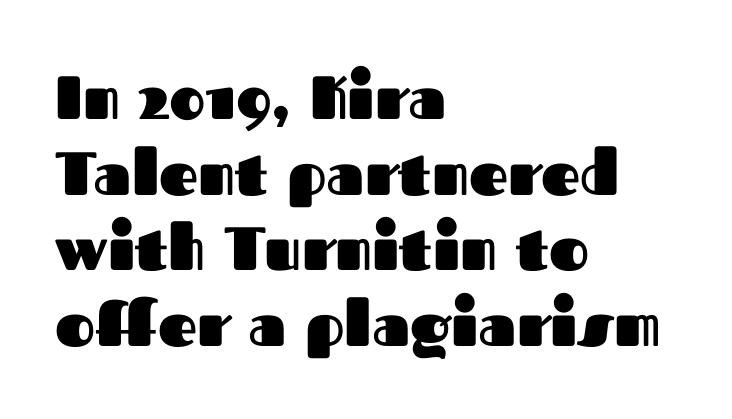
The face used here is proportionally spaced, like ordinary book or web type. The setting favours the left margin, as ordinary paragraphs usually do. These lines are composed in type without serifs. Stroke thickness is high; the sample reads as a true bold. Underlining? Definitely not there. Inter-character spacing is left at the font's built-in metrics.
